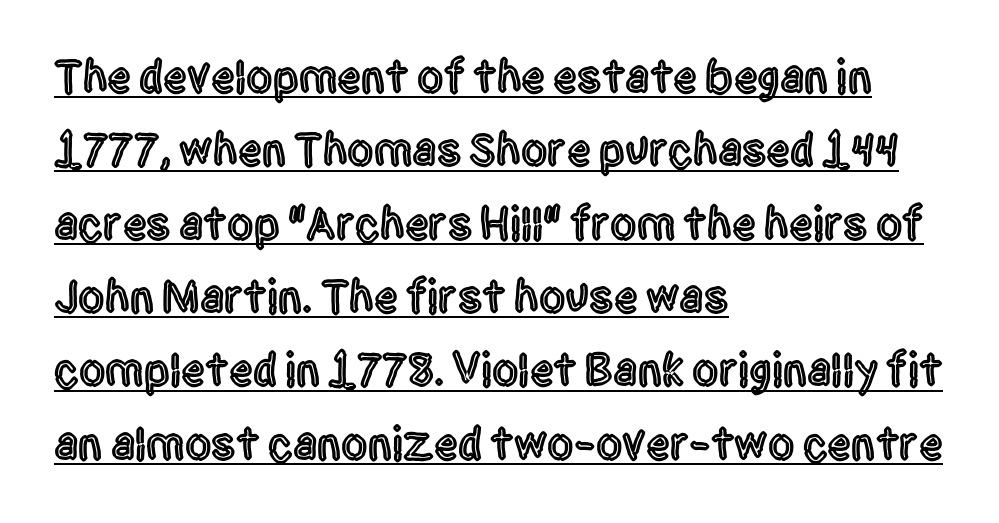
{"serif": "no", "italic": "no", "width": "condensed", "x_height": "large", "monospaced": "no", "underline": "yes", "align": "left", "line_spacing": "normal", "line_spacing_ratio": 1.56, "letter_spacing": "normal", "letter_spacing_em": 0.0, "glyph_px": 47}
